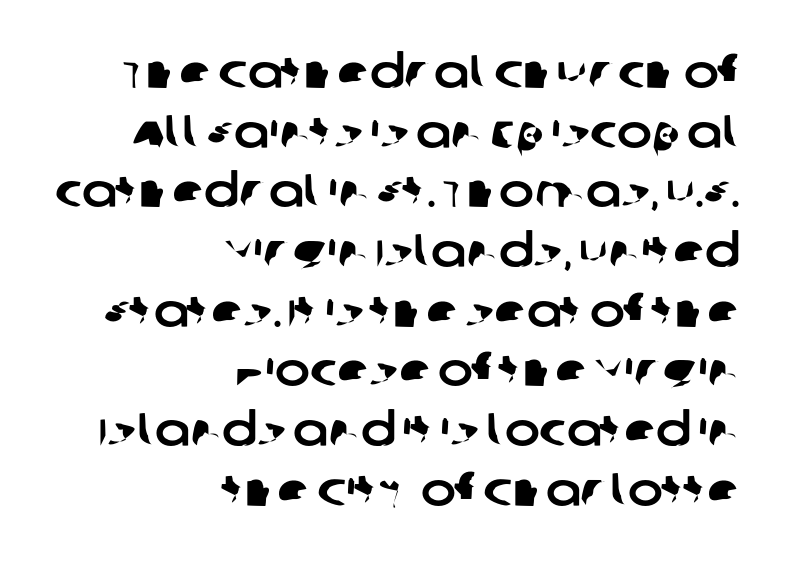
{"serif": "no", "width": "normal", "stroke_contrast": "low", "x_height": "large", "monospaced": "no", "underline": "no", "align": "right", "line_spacing": "normal", "line_spacing_ratio": 1.27, "letter_spacing": "normal", "letter_spacing_em": 0.0, "glyph_px": 47}
